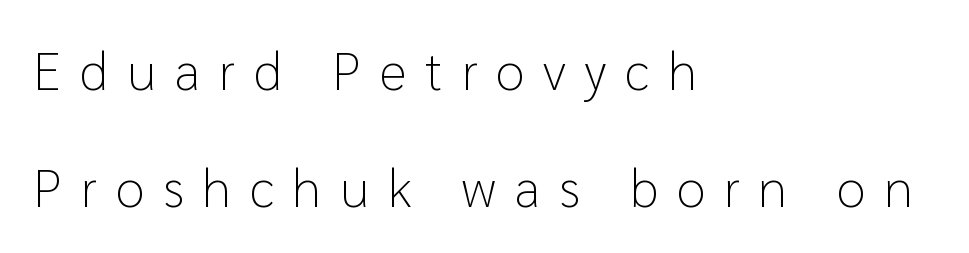
{"serif": "no", "italic": "no", "bold": "no", "weight": "light", "width": "normal", "stroke_contrast": "low", "x_height": "medium", "monospaced": "no", "underline": "no", "align": "left", "line_spacing": "loose", "line_spacing_ratio": 2.2, "letter_spacing": "wide", "letter_spacing_em": 0.35, "glyph_px": 53}
